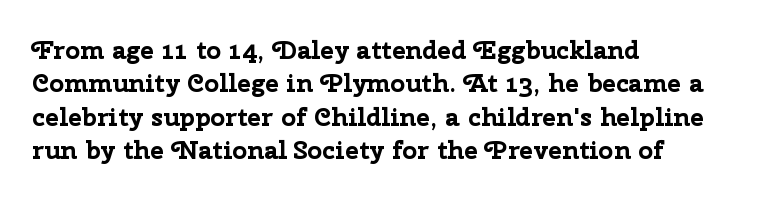
Q: Is the text bold? A: Yes.
Q: Is the text italic (slanted)? A: No, it is upright.
Q: Is the text underlined? A: No.
Q: How is the paragraph aligned? A: Left-aligned.
Q: Is the spacing between letters normal or unusually wide? A: Normal.
Q: Is the spacing between lines tight, normal or loose? A: Normal.
